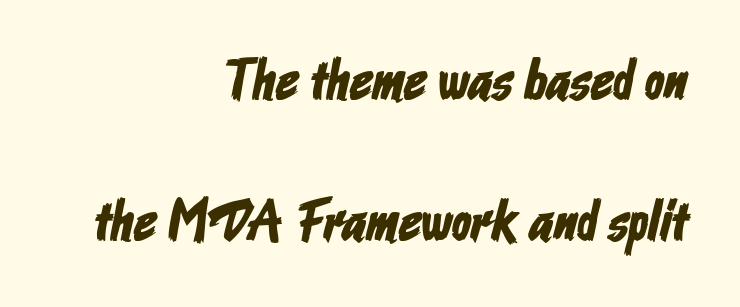
The image shows 57 px condensed sans-serif type; set right-aligned, loose line spacing (2.48x), normal letter spacing, not underlined; low stroke contrast and a medium x-height.
